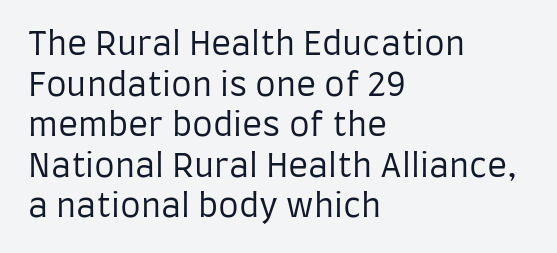
The passage shown is typed in a proportional face where columns would drift. The text was rendered using a sans face with plain stroke endings. The typesetting does not lean heavy: it is not bold. The lines are quadded left. Italic? Not at all — the glyphs are vertical. The baseline area is clear.
